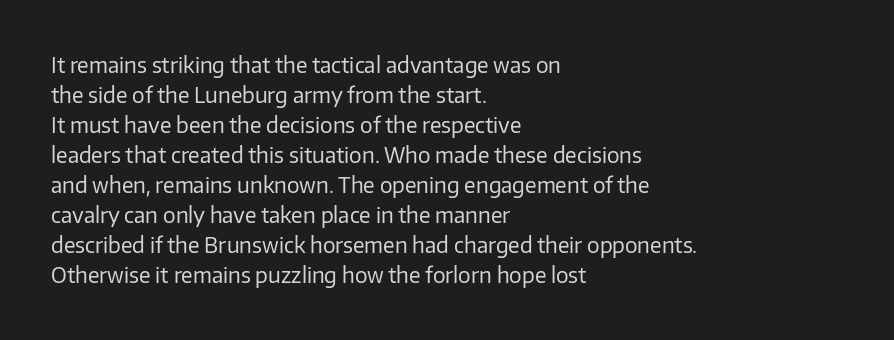
{"italic": "no", "bold": "no", "underline": "no", "align": "left", "line_spacing": "normal", "line_spacing_ratio": 1.43, "letter_spacing": "normal", "letter_spacing_em": 0.0, "glyph_px": 21}
